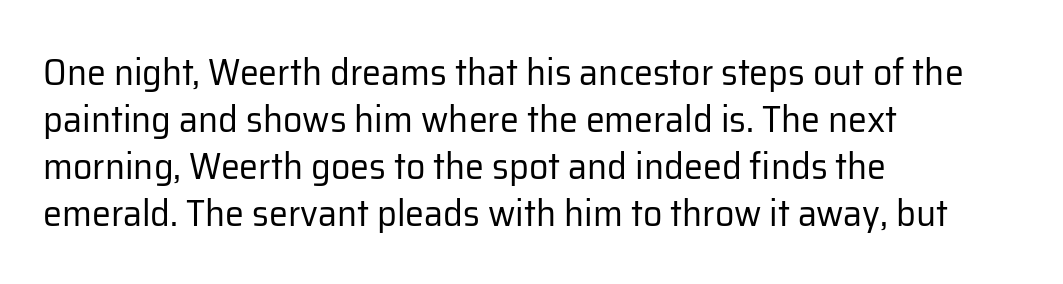
Nope, not italic — everything's standing straight. Do the characters align in a grid? No, the font is proportional. Standard letterfit; no display-style spreading of the glyphs. In CSS terms this would be text-align: left. Serif or sans? Sans — the stroke terminals are bare. Stem width sits at or under what a default text font uses.
